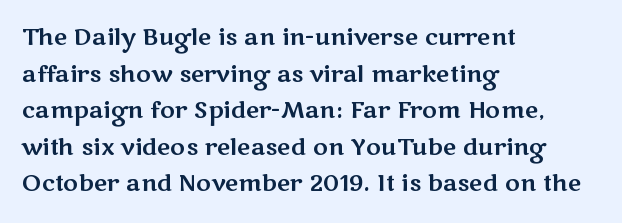
The image shows 23 px text type, upright; set left-aligned, normal line spacing (1.59x), normal letter spacing, not underlined.
